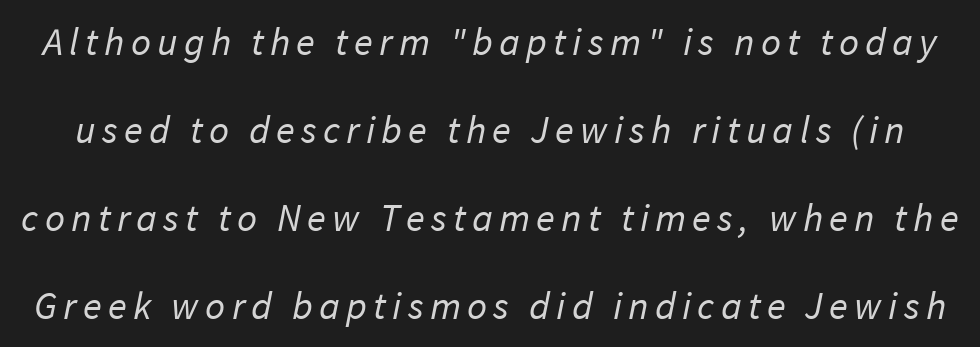
Q: Is the text bold? A: No.
Q: Is the typeface a serif or a sans-serif typeface? A: Sans-serif.
Q: Is the text underlined? A: No.
Q: Is the spacing between lines tight, normal or loose? A: Loose.
Q: Width (condensed, normal, or wide)? A: Normal.
Q: Stroke contrast? A: Low.
Q: x-height? A: Medium.
Q: Monospaced? A: No.
